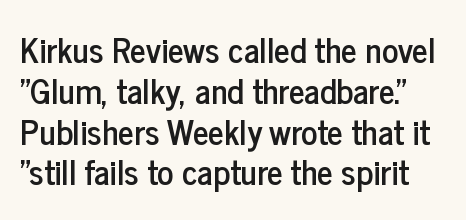
Are there feet on the stems? There aren't — it's a sans. Varying glyph widths throughout — classic text-font behaviour. The typography opts for an upright posture over an oblique one. The area under the type is left untouched. What stands out about the letter spacing? Nothing — it is the standard amount.
